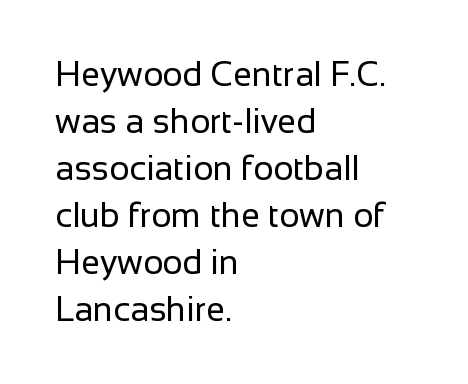
The image shows 34 px regular-weight sans-serif type, upright; set left-aligned, normal line spacing (1.38x), normal letter spacing, not underlined; low stroke contrast and a medium x-height.
